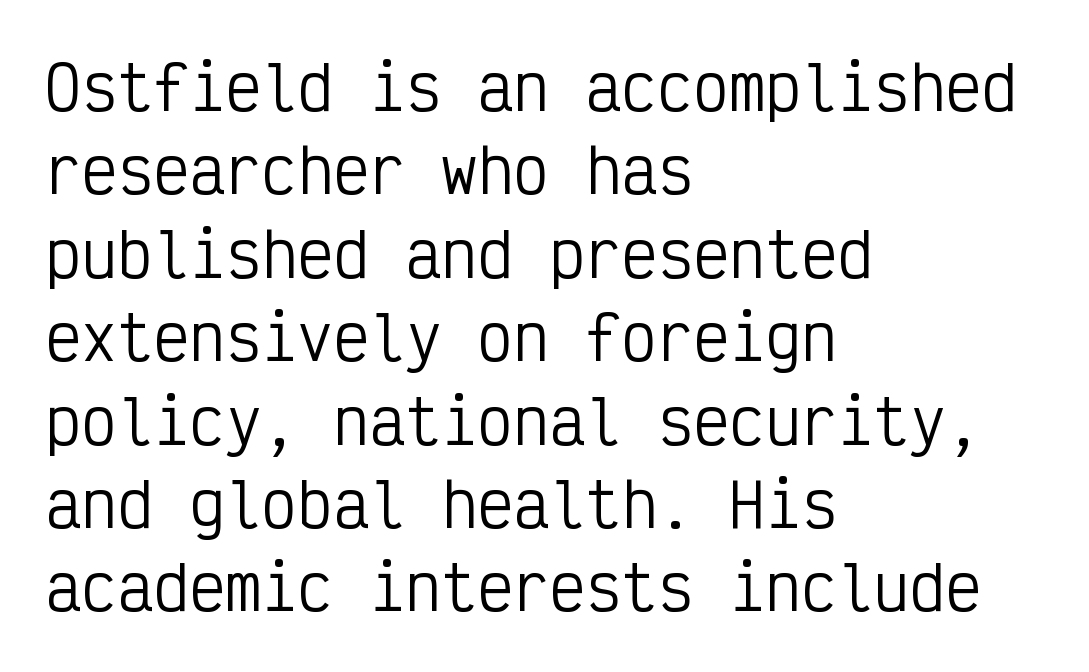
The image shows 60 px regular-weight, condensed sans-serif type, upright, monospaced; set left-aligned, normal line spacing (1.39x), normal letter spacing, not underlined; low stroke contrast and a medium x-height.
